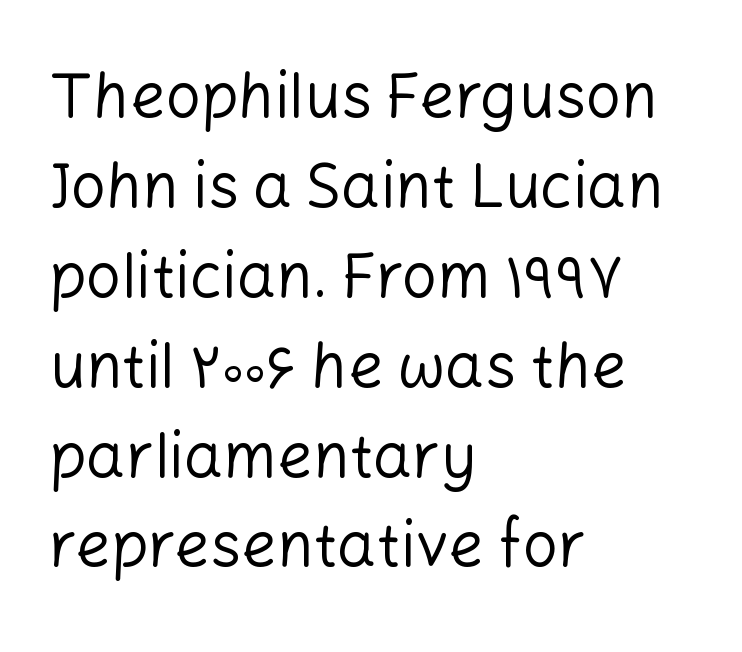
Each word holds together tightly as a unit, with standard inter-letter gaps. Each letter's strokes conclude bluntly, with no projecting serifs. The cut favours lightness, reaching ordinary text weight at its darkest. Do the characters align in a grid? No, the font is proportional.
